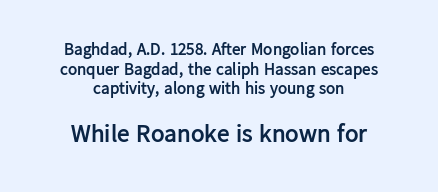
Observe the ordinary spacing: letters are neighbours, not strangers. Does the leading feel generous? Not at all — it's pinched. Leftover space on each line is divided equally before and after the words. A roman cut, with each character standing at attention. Bigger letters appear in the bottom chunk; the top chunk is reduced. Notice how thick the strokes are: this is what a full bold looks like.
